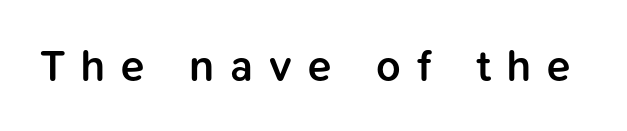
Q: Is the text bold? A: Semi-bold.
Q: Is the text italic (slanted)? A: No, it is upright.
Q: Is the typeface a serif or a sans-serif typeface? A: Sans-serif.
Q: Is the text underlined? A: No.
Q: Is the spacing between letters normal or unusually wide? A: Unusually wide.
Q: Width (condensed, normal, or wide)? A: Normal.
Q: Stroke contrast? A: Low.
Q: x-height? A: Medium.
Q: Monospaced? A: No.
